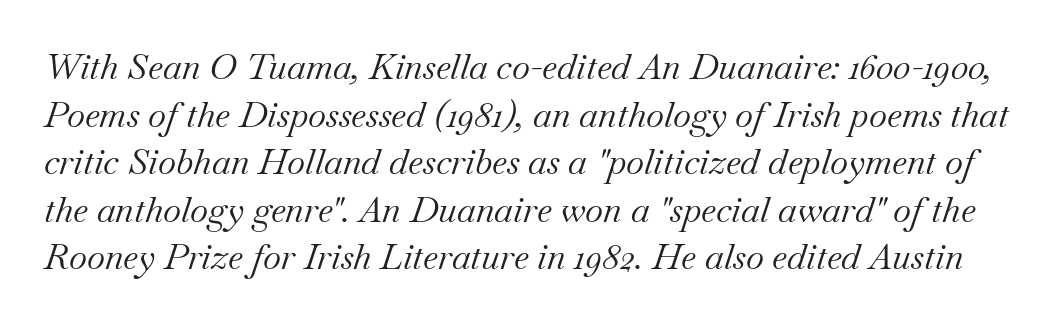
The image shows 35 px regular-weight serif type, italic (leaning right); set normal line spacing (1.36x), normal letter spacing, not underlined; medium stroke contrast and a small x-height.
